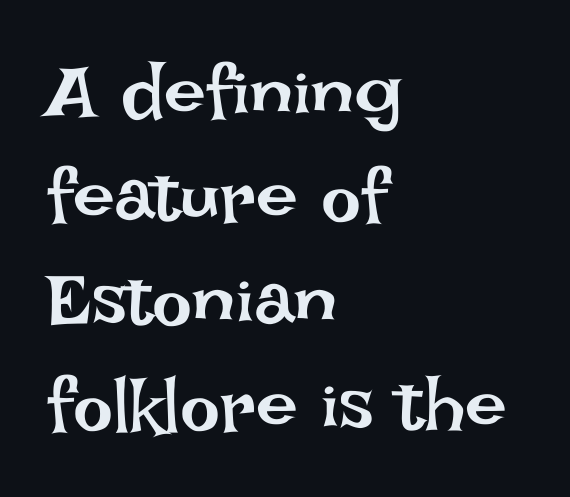
Q: Is the text bold? A: No.
Q: Is the text italic (slanted)? A: No, it is upright.
Q: Is the text underlined? A: No.
Q: How is the paragraph aligned? A: Left-aligned.
Q: Is the spacing between letters normal or unusually wide? A: Normal.
Q: Is the spacing between lines tight, normal or loose? A: Normal.
Q: Width (condensed, normal, or wide)? A: Normal.
Q: Stroke contrast? A: Low.
Q: x-height? A: Large.
Q: Monospaced? A: No.
